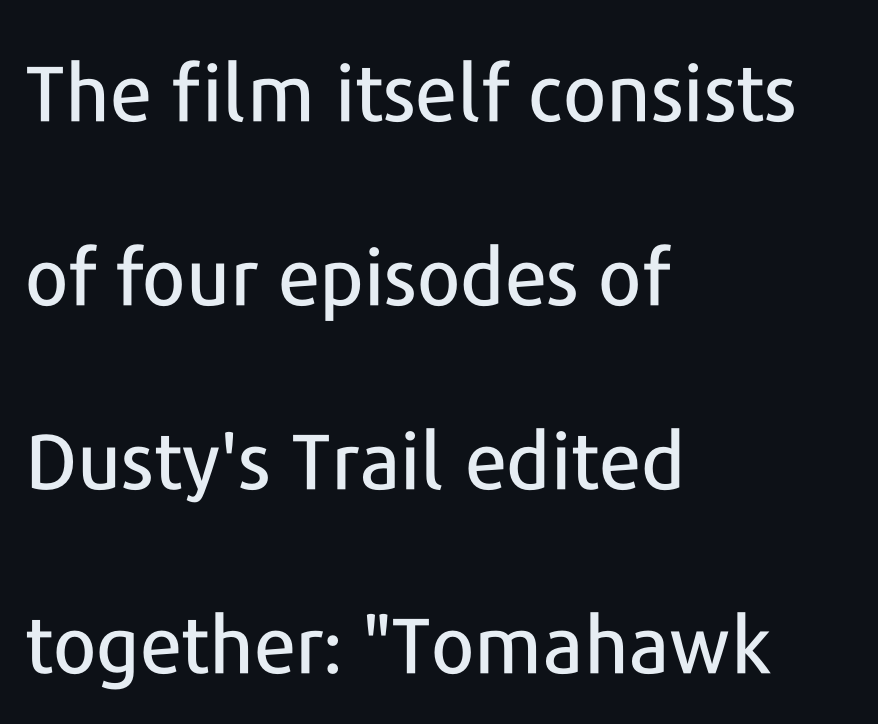
{"serif": "no", "italic": "no", "width": "normal", "stroke_contrast": "low", "x_height": "medium", "monospaced": "no", "underline": "no", "align": "left", "line_spacing": "loose", "line_spacing_ratio": 2.36, "letter_spacing": "normal", "letter_spacing_em": 0.0, "glyph_px": 78}
